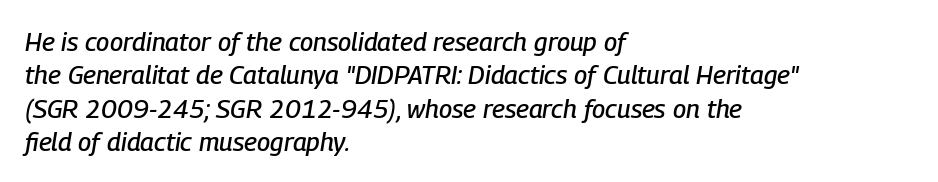
Q: Is the text italic (slanted)? A: Yes, it leans right by about 9 degrees.
Q: Is the text underlined? A: No.
Q: How is the paragraph aligned? A: Left-aligned.
Q: Is the spacing between letters normal or unusually wide? A: Normal.
Q: Is the spacing between lines tight, normal or loose? A: Normal.
